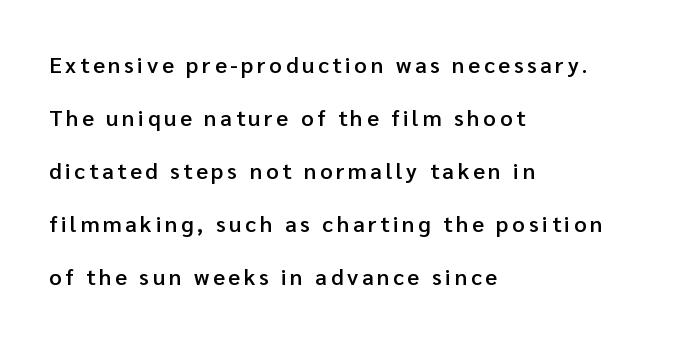
The image shows 22 px text type, upright; set left-aligned, loose line spacing (2.41x), not underlined.
